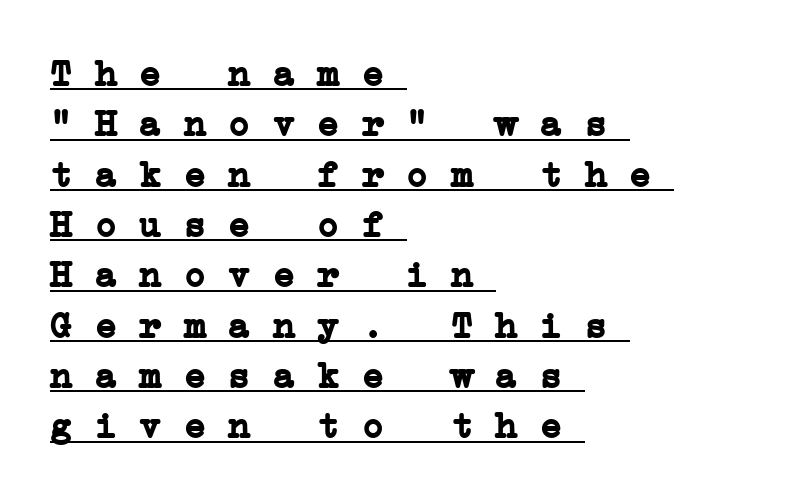
The face used here is rendered with its standard letterfit. The specimen includes a rule beneath the text block's lines. These words are printed bold, with thick strokes throughout. Is the block centered? No — it sits flush against the left margin. A typesetter would call this monospace, since all characters share one set width.
